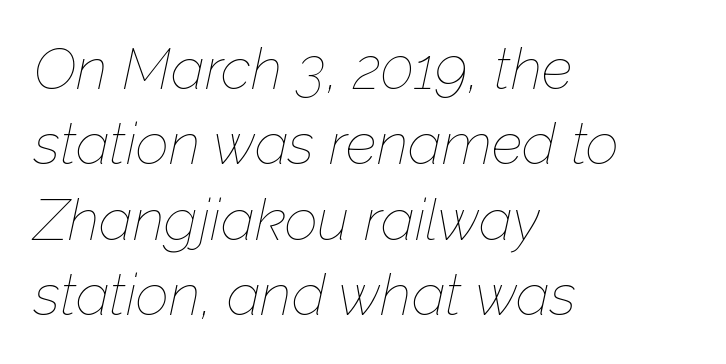
Q: Is the text bold? A: No.
Q: Is the text italic (slanted)? A: Yes, it leans right by about 12 degrees.
Q: Is the text underlined? A: No.
Q: How is the paragraph aligned? A: Left-aligned.
Q: Is the spacing between letters normal or unusually wide? A: Normal.
Q: Is the spacing between lines tight, normal or loose? A: Normal.
Q: Width (condensed, normal, or wide)? A: Normal.
Q: Stroke contrast? A: Low.
Q: x-height? A: Medium.
Q: Monospaced? A: No.
